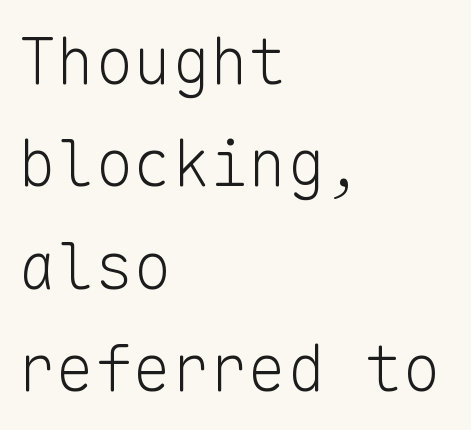
{"serif": "no", "italic": "no", "bold": "no", "weight": "light", "width": "normal", "stroke_contrast": "low", "x_height": "medium", "monospaced": "yes", "underline": "no", "align": "left", "line_spacing": "normal", "line_spacing_ratio": 1.6, "letter_spacing": "normal", "letter_spacing_em": 0.0, "glyph_px": 64}
